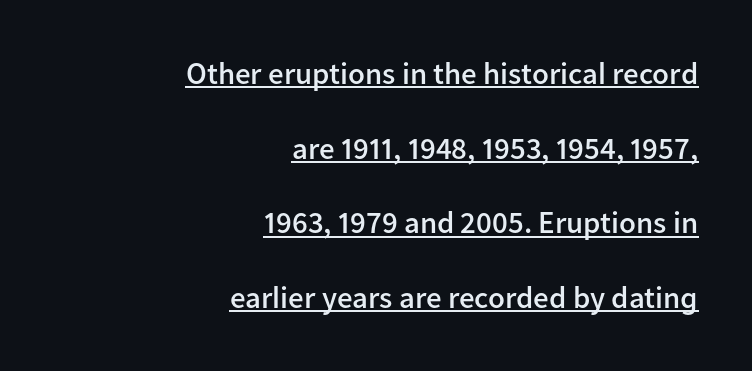
{"serif": "no", "italic": "no", "bold": "semi", "weight": "semibold", "width": "normal", "stroke_contrast": "low", "x_height": "medium", "monospaced": "no", "underline": "yes", "align": "right", "line_spacing": "loose", "line_spacing_ratio": 2.41, "letter_spacing": "normal", "letter_spacing_em": 0.0, "glyph_px": 31}
